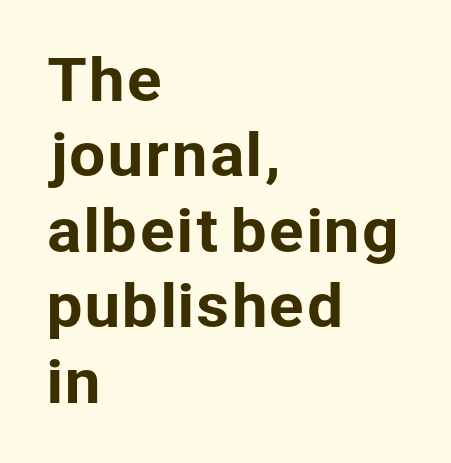
The image shows 58 px sans-serif type, upright; set left-aligned, normal line spacing (1.3x), normal letter spacing, not underlined; low stroke contrast and a medium x-height.
